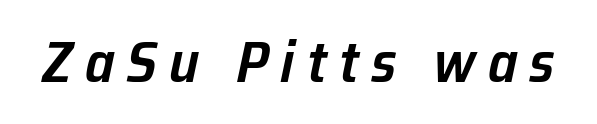
Weight: semibold (demi). Do the characters align in a grid? No, the font is proportional. Italic: yes, the glyphs are oblique. Descenders are the only things crossing below the line. The tracking jumps out immediately: characters are airy and widely separated.
